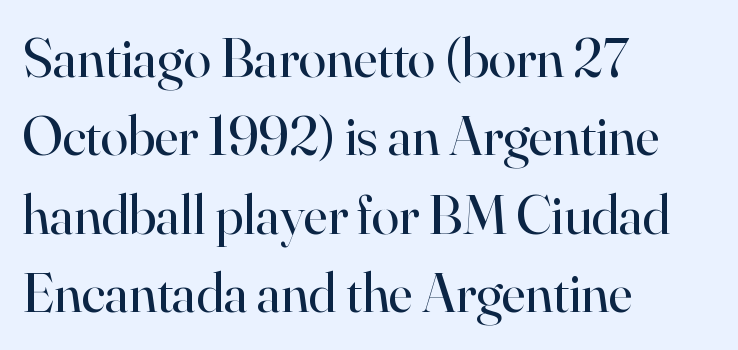
Q: Is the text bold? A: No.
Q: Is the text italic (slanted)? A: No, it is upright.
Q: Is the typeface a serif or a sans-serif typeface? A: Serif.
Q: Is the text underlined? A: No.
Q: How is the paragraph aligned? A: Left-aligned.
Q: Is the spacing between letters normal or unusually wide? A: Normal.
Q: Is the spacing between lines tight, normal or loose? A: Normal.
Q: Width (condensed, normal, or wide)? A: Normal.
Q: Stroke contrast? A: High.
Q: x-height? A: Small.
Q: Monospaced? A: No.
